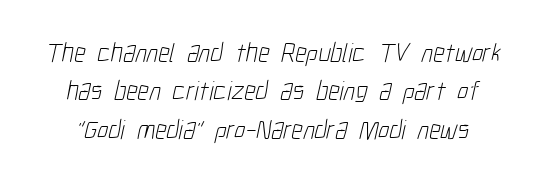
{"bold": "no", "underline": "no", "line_spacing": "normal", "line_spacing_ratio": 1.42, "letter_spacing": "normal", "letter_spacing_em": 0.0, "glyph_px": 27}
